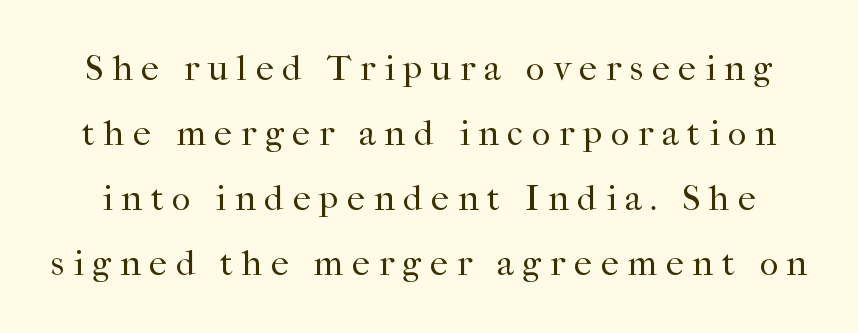
The image shows 36 px regular-weight serif type, upright; set line spacing 1.81x, unusually wide letter spacing (+0.24 em), not underlined; high stroke contrast and a medium x-height.
